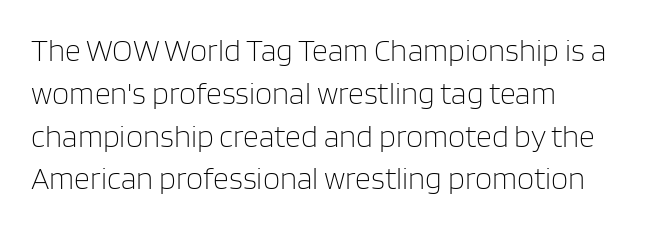
The vertical gap from one line to the next is medium. The characters display no serif detailing; their extremities are plain. The face used here is rendered with its standard letterfit. This sample has the flowing, uneven cadence of proportional lettering.
